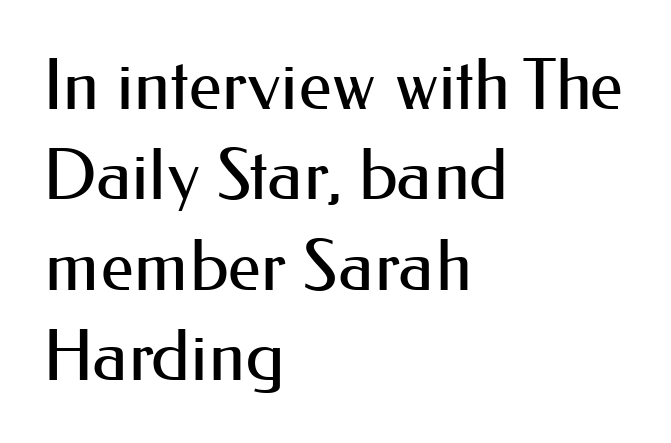
The image shows 70 px regular-weight sans-serif type, upright; set left-aligned, normal line spacing (1.29x), normal letter spacing, not underlined; medium stroke contrast and a small x-height.
